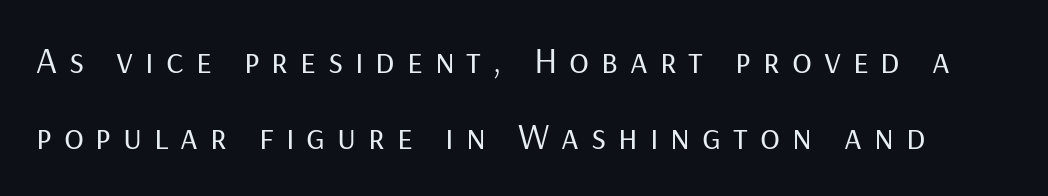
Q: Is the text bold? A: No.
Q: Is the text italic (slanted)? A: No, it is upright.
Q: Is the typeface a serif or a sans-serif typeface? A: Sans-serif.
Q: Is the text underlined? A: No.
Q: Is the spacing between letters normal or unusually wide? A: Unusually wide.
Q: Is the spacing between lines tight, normal or loose? A: Loose.
Q: Width (condensed, normal, or wide)? A: Normal.
Q: Stroke contrast? A: Low.
Q: x-height? A: Medium.
Q: Monospaced? A: No.
